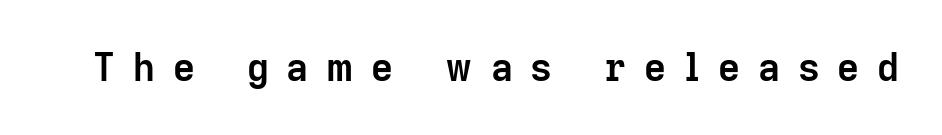
The image shows 38 px semibold sans-serif type, upright; set unusually wide letter spacing (+0.47 em), not underlined; low stroke contrast and a medium x-height.
